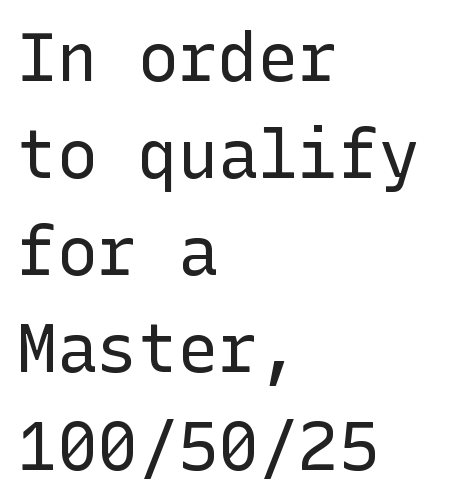
The image shows 67 px regular-weight sans-serif type, upright; set left-aligned, normal line spacing (1.45x), normal letter spacing, not underlined; low stroke contrast and a medium x-height.
